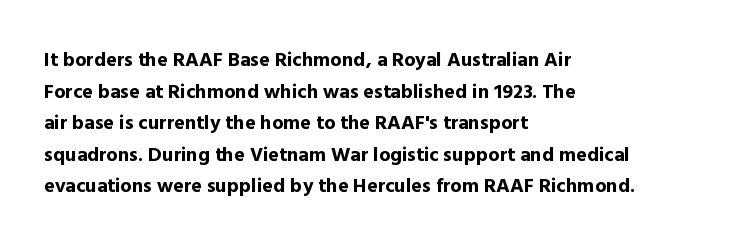
If you drew a line through each stem, it would be perfectly vertical. Nobody drew a line under any word here. A full-strength bold gives these letters their thick strokes. Honestly, the letter spacing is just normal — you wouldn't notice it. Left-aligned paragraph, ragged on the right.
